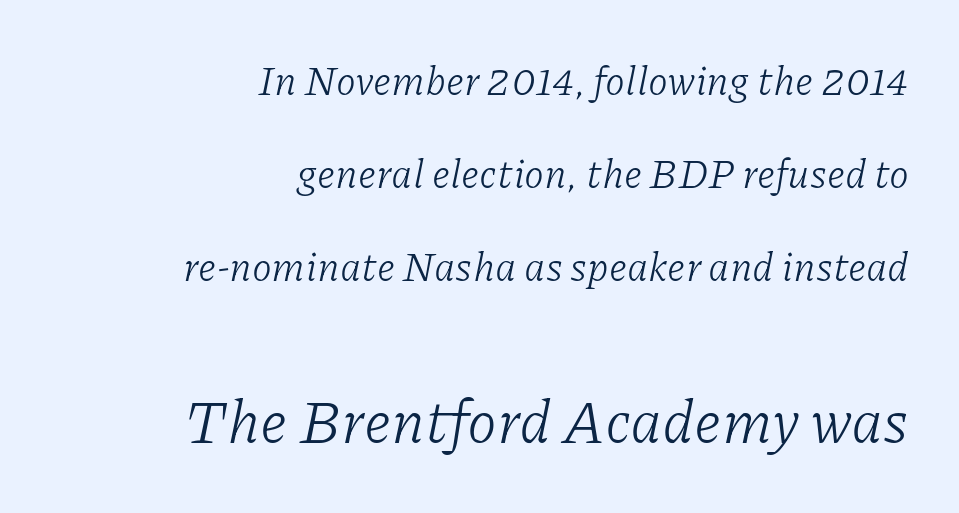
Q: Is the text bold? A: No.
Q: Is the text italic (slanted)? A: Yes, it leans right by about 11 degrees.
Q: Is the typeface a serif or a sans-serif typeface? A: Serif.
Q: Is the text underlined? A: No.
Q: How is the paragraph aligned? A: Right-aligned.
Q: Is the spacing between letters normal or unusually wide? A: Normal.
Q: Is the spacing between lines tight, normal or loose? A: Loose.
Q: Which block of text is set in a larger size, the first (top) or the second (bottom)? A: The second (bottom) one.
Q: Width (condensed, normal, or wide)? A: Normal.
Q: Stroke contrast? A: Low.
Q: x-height? A: Medium.
Q: Monospaced? A: No.
